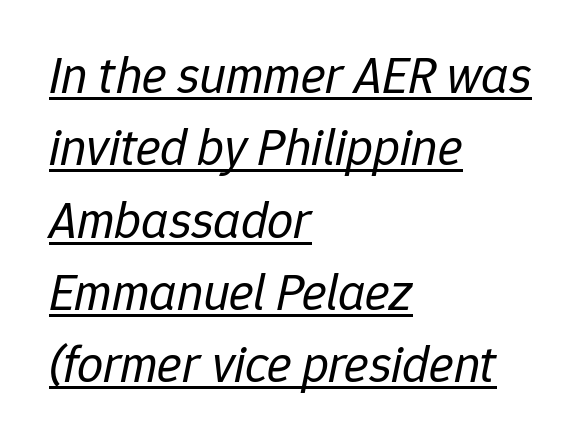
{"italic": "yes", "lean": "right", "slant_degrees": 12, "bold": "no", "weight": "regular", "width": "normal", "stroke_contrast": "low", "x_height": "medium", "monospaced": "no", "underline": "yes", "align": "left", "line_spacing": "normal", "line_spacing_ratio": 1.39, "letter_spacing": "normal", "letter_spacing_em": 0.0, "glyph_px": 52}
